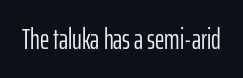
Q: Is the text bold? A: No.
Q: Is the text italic (slanted)? A: No, it is upright.
Q: Is the typeface a serif or a sans-serif typeface? A: Sans-serif.
Q: Is the text underlined? A: No.
Q: Is the spacing between letters normal or unusually wide? A: Normal.
Q: Width (condensed, normal, or wide)? A: Condensed.
Q: Stroke contrast? A: Low.
Q: x-height? A: Medium.
Q: Monospaced? A: No.
